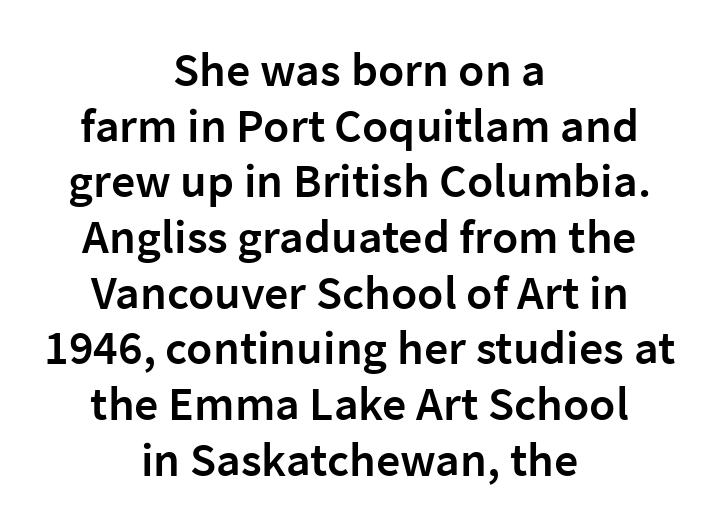
The image shows 48 px semibold sans-serif type, upright; set centered, line spacing 1.16x, normal letter spacing, not underlined; low stroke contrast and a medium x-height.
